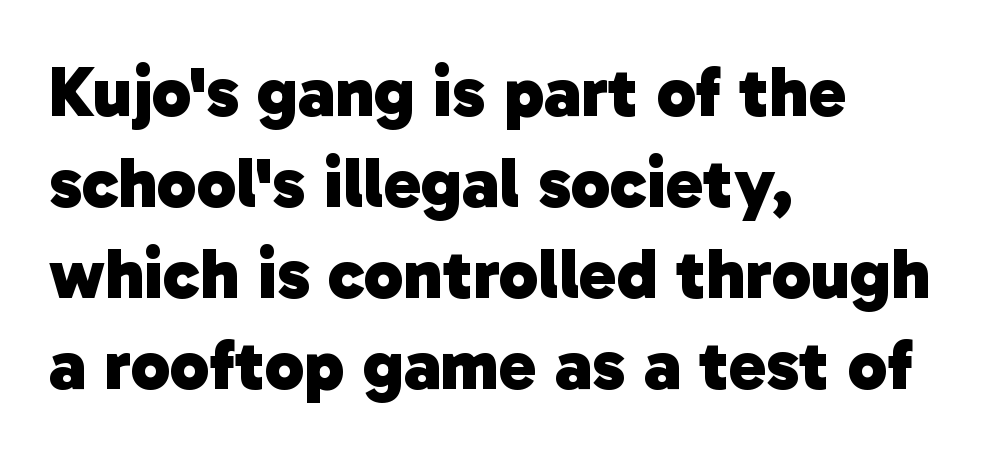
Varying glyph widths throughout — classic text-font behaviour. The passage shown stacks its lines at a standard gap. No extra tracking has been applied to these lines. Teacher's note: observe the even left margin — that is flush-left alignment. The space directly below the letters is spotless.
